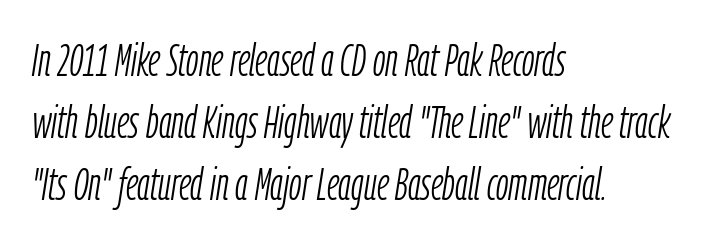
The image shows 45 px light, condensed type, italic (leaning right); set left-aligned, normal line spacing (1.38x), normal letter spacing, not underlined; low stroke contrast and a medium x-height.
